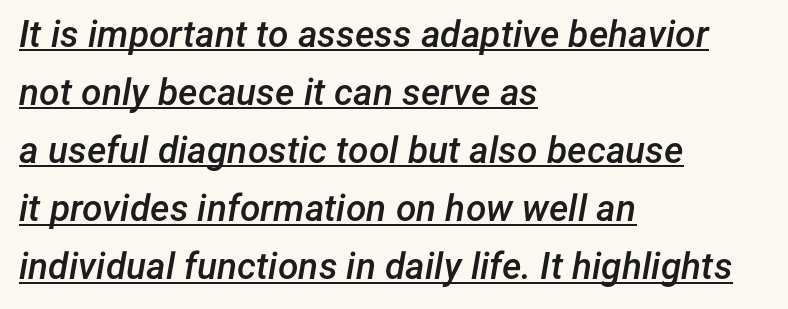
The type is set solid horizontally, with unmodified tracking. Each new line begins a customary step beneath the previous one. This is the in-between weight designers call semibold or demi. Students, observe the line beneath the letters — that is underlining. Looking at the ascenders, they clearly lean. The passage shown is typed in a proportional face where columns would drift.
